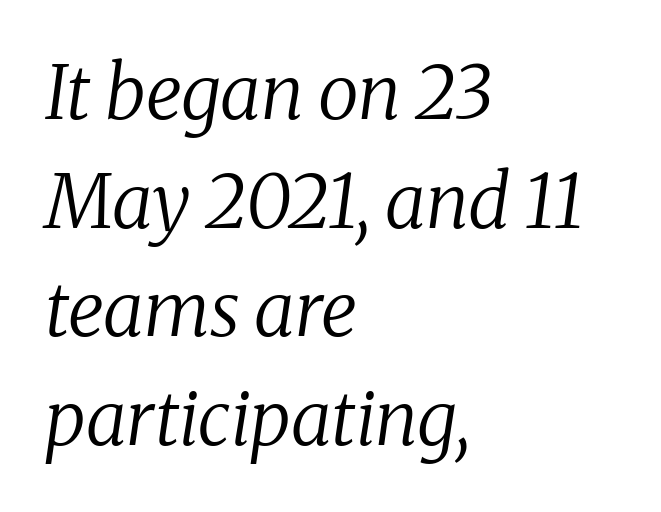
The image shows 75 px regular-weight serif type, italic (leaning right); set left-aligned, normal line spacing (1.45x), normal letter spacing, not underlined; medium stroke contrast and a medium x-height.
